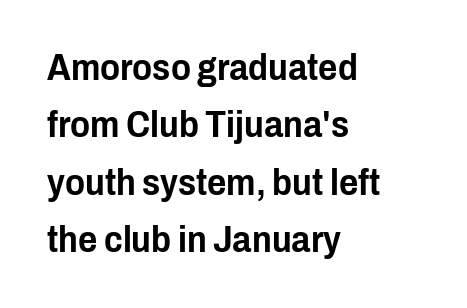
{"serif": "no", "italic": "no", "width": "condensed", "stroke_contrast": "low", "x_height": "medium", "monospaced": "no", "underline": "no", "align": "left", "line_spacing": "normal", "line_spacing_ratio": 1.55, "letter_spacing": "normal", "letter_spacing_em": 0.0, "glyph_px": 37}
